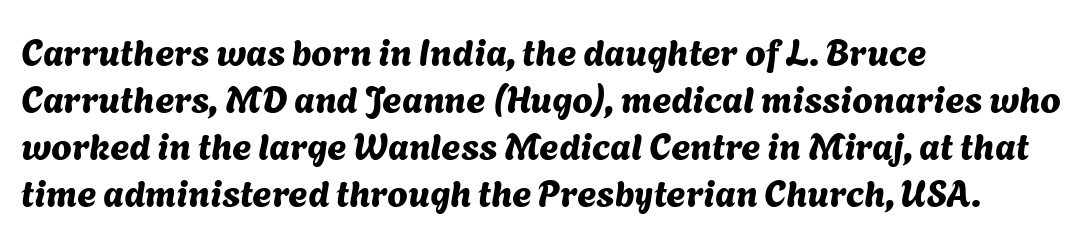
Q: Is the typeface a serif or a sans-serif typeface? A: Sans-serif.
Q: Is the text underlined? A: No.
Q: How is the paragraph aligned? A: Left-aligned.
Q: Is the spacing between letters normal or unusually wide? A: Normal.
Q: Is the spacing between lines tight, normal or loose? A: Normal.
Q: Width (condensed, normal, or wide)? A: Normal.
Q: Stroke contrast? A: Medium.
Q: x-height? A: Medium.
Q: Monospaced? A: No.
